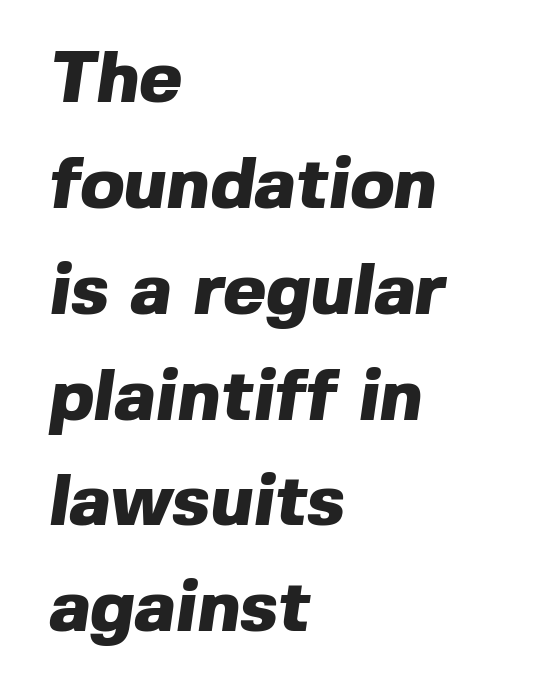
Q: Is the text bold? A: Yes.
Q: Is the typeface a serif or a sans-serif typeface? A: Sans-serif.
Q: Is the text underlined? A: No.
Q: How is the paragraph aligned? A: Left-aligned.
Q: Is the spacing between letters normal or unusually wide? A: Normal.
Q: Is the spacing between lines tight, normal or loose? A: Normal.
Q: Width (condensed, normal, or wide)? A: Normal.
Q: x-height? A: Medium.
Q: Monospaced? A: No.
